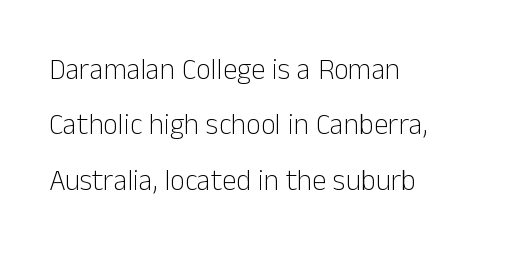
The image shows 29 px light sans-serif type, upright; set left-aligned, loose line spacing (1.91x), normal letter spacing, not underlined; low stroke contrast and a medium x-height.
